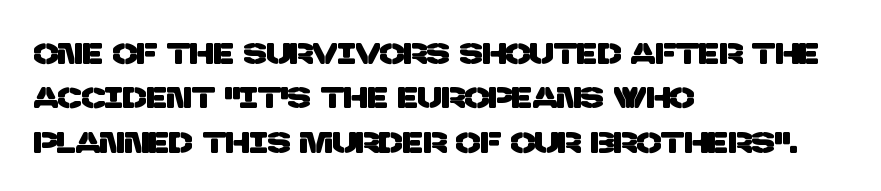
{"serif": "no", "width": "normal", "stroke_contrast": "low", "x_height": "large", "monospaced": "no", "underline": "no", "align": "left", "line_spacing": "normal", "line_spacing_ratio": 1.53, "letter_spacing": "normal", "letter_spacing_em": 0.0, "glyph_px": 29}
